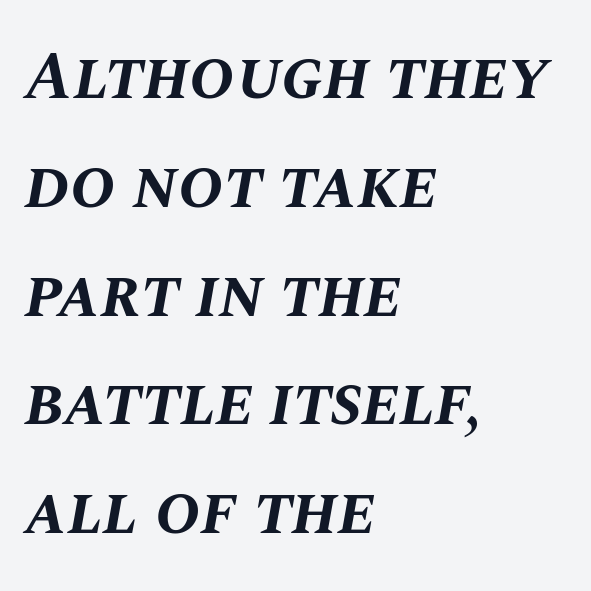
The image shows 68 px bold type, italic (leaning right); set left-aligned, normal line spacing (1.6x), normal letter spacing, not underlined; medium stroke contrast and a large x-height.
